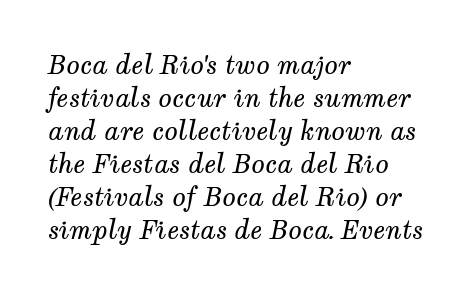
Line beginnings align vertically; line endings do not. Nobody touched the tracking dial on this one. Quick note: italic. Decoration check: the copy has no underline. A light-to-regular cut is what we see here. The rows are spaced the way most documents space them.
